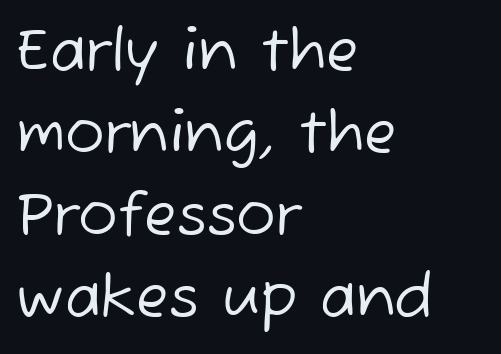
Q: Is the text bold? A: No.
Q: Is the typeface a serif or a sans-serif typeface? A: Sans-serif.
Q: Is the text underlined? A: No.
Q: How is the paragraph aligned? A: Left-aligned.
Q: Is the spacing between letters normal or unusually wide? A: Normal.
Q: Is the spacing between lines tight, normal or loose? A: Normal.
Q: Width (condensed, normal, or wide)? A: Normal.
Q: Stroke contrast? A: Low.
Q: x-height? A: Medium.
Q: Monospaced? A: No.
